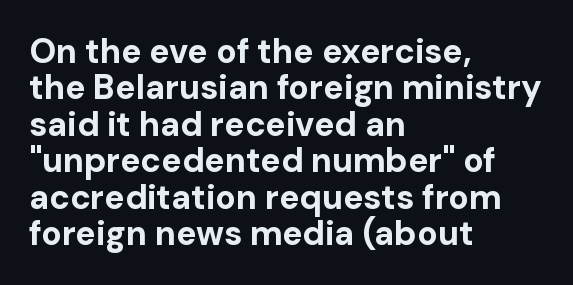
Q: Is the text bold? A: Yes.
Q: Is the text italic (slanted)? A: No, it is upright.
Q: Is the typeface a serif or a sans-serif typeface? A: Sans-serif.
Q: Is the text underlined? A: No.
Q: How is the paragraph aligned? A: Left-aligned.
Q: Is the spacing between letters normal or unusually wide? A: Normal.
Q: Is the spacing between lines tight, normal or loose? A: Tight.
Q: Width (condensed, normal, or wide)? A: Normal.
Q: Stroke contrast? A: Low.
Q: x-height? A: Medium.
Q: Monospaced? A: No.
